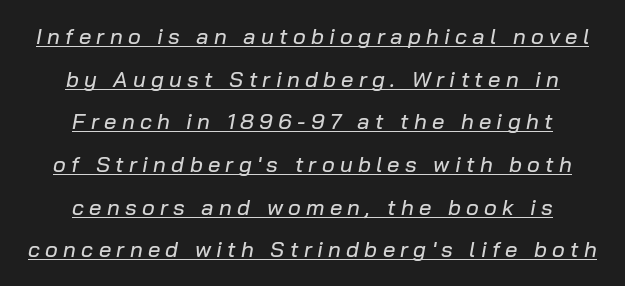
{"italic": "yes", "lean": "right", "slant_degrees": 10, "underline": "yes", "align": "center", "line_spacing": "loose", "line_spacing_ratio": 1.94, "letter_spacing": "wide", "letter_spacing_em": 0.24, "glyph_px": 22}
